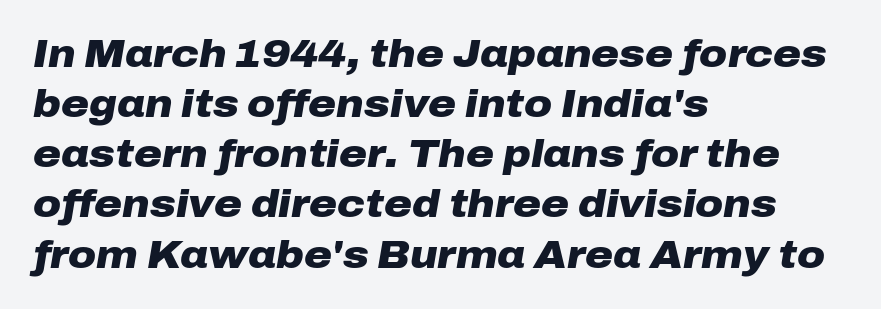
It's the slanting kind of type. Character widths vary here, with narrow letters taking less room than wide ones. One glance says typical: line gaps are just what's usual. Does the copy run flush right? No — it runs flush left. The space beneath each line is pristine and unruled.
